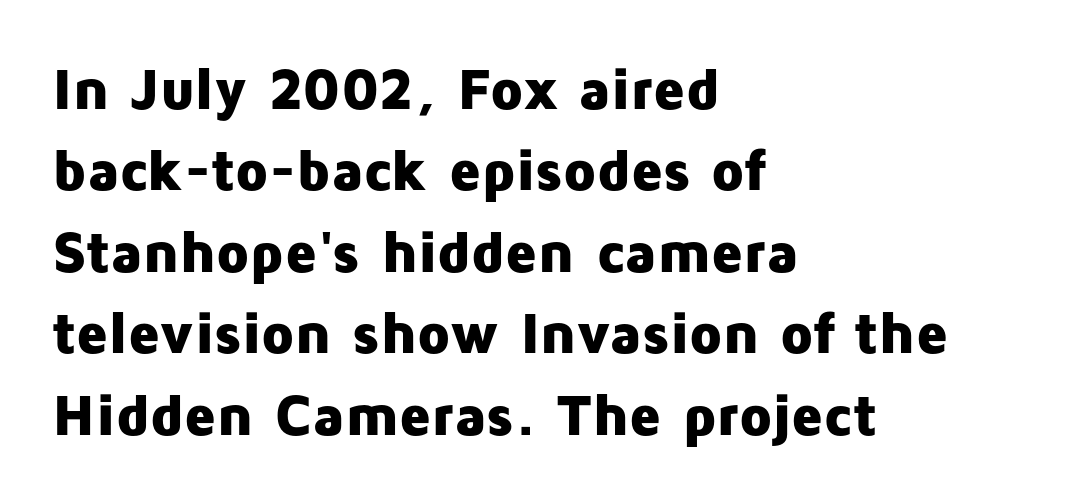
The image shows 59 px heavy sans-serif type, upright; set left-aligned, normal line spacing (1.38x), normal letter spacing, not underlined; low stroke contrast and a medium x-height.
